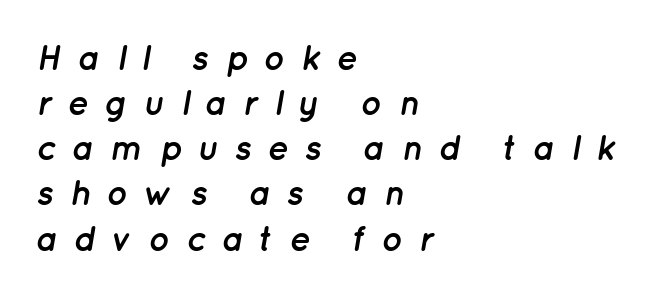
Q: Is the text bold? A: Yes.
Q: Is the text italic (slanted)? A: Yes, it leans right by about 12 degrees.
Q: Is the text underlined? A: No.
Q: How is the paragraph aligned? A: Left-aligned.
Q: Is the spacing between letters normal or unusually wide? A: Unusually wide.
Q: Is the spacing between lines tight, normal or loose? A: Normal.
Q: Width (condensed, normal, or wide)? A: Normal.
Q: Stroke contrast? A: Low.
Q: x-height? A: Medium.
Q: Monospaced? A: No.
